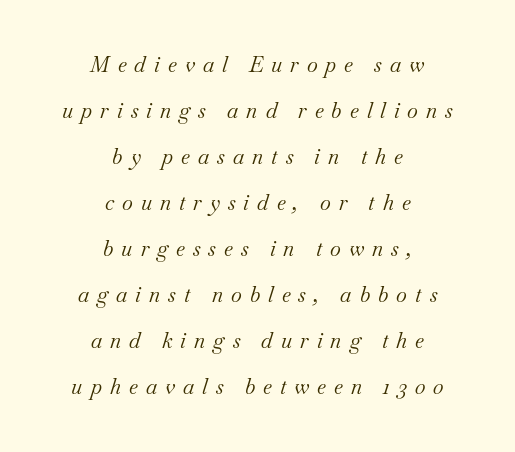
{"italic": "yes", "lean": "right", "slant_degrees": 18, "bold": "no", "underline": "no", "align": "center", "line_spacing": "loose", "line_spacing_ratio": 2.19, "letter_spacing": "wide", "letter_spacing_em": 0.38, "glyph_px": 21}
